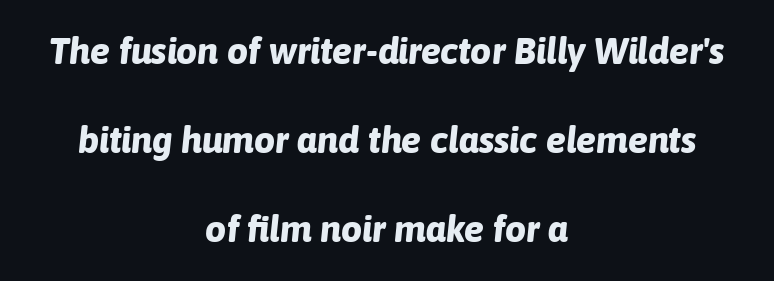
Q: Is the text bold? A: Yes.
Q: Is the text italic (slanted)? A: Yes, it leans right by about 6 degrees.
Q: Is the text underlined? A: No.
Q: How is the paragraph aligned? A: Centered.
Q: Is the spacing between letters normal or unusually wide? A: Normal.
Q: Is the spacing between lines tight, normal or loose? A: Loose.
Q: Width (condensed, normal, or wide)? A: Normal.
Q: Stroke contrast? A: Low.
Q: x-height? A: Medium.
Q: Monospaced? A: No.
